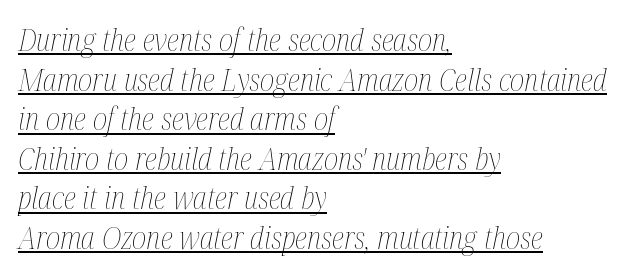
Q: Is the text bold? A: No.
Q: Is the text italic (slanted)? A: Yes, it leans right by about 12 degrees.
Q: Is the text underlined? A: Yes.
Q: How is the paragraph aligned? A: Left-aligned.
Q: Is the spacing between letters normal or unusually wide? A: Normal.
Q: Is the spacing between lines tight, normal or loose? A: Normal.
Q: Width (condensed, normal, or wide)? A: Condensed.
Q: Stroke contrast? A: Medium.
Q: x-height? A: Medium.
Q: Monospaced? A: No.
